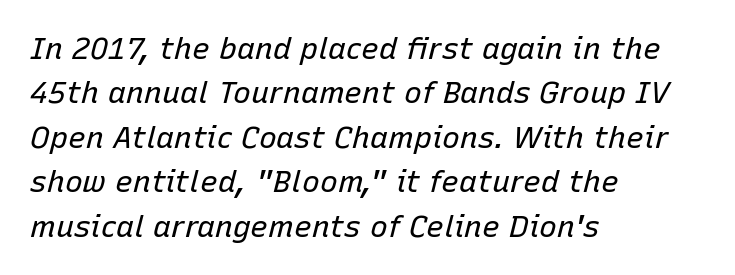
The image shows 30 px regular-weight type, italic (leaning right); set left-aligned, normal line spacing (1.48x), normal letter spacing, not underlined; low stroke contrast and a medium x-height.
